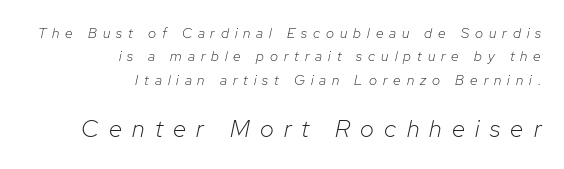
The image shows 24 px text type, italic (leaning right); set right-aligned, normal line spacing (1.67x), unusually wide letter spacing (+0.43 em), not underlined; the second (bottom) block is 1.71x larger.
